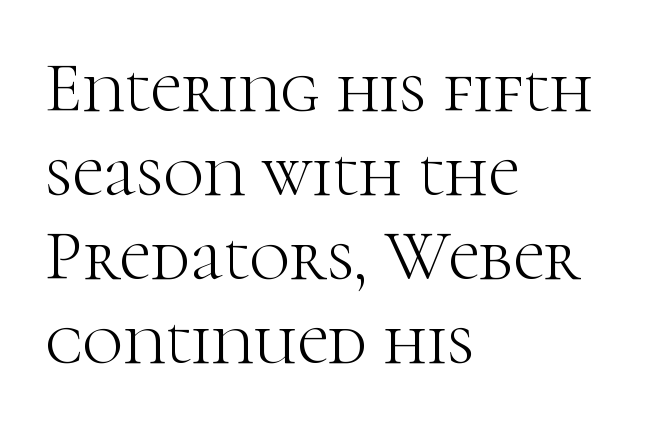
Q: Is the text bold? A: No.
Q: Is the text italic (slanted)? A: No, it is upright.
Q: Is the typeface a serif or a sans-serif typeface? A: Serif.
Q: Is the text underlined? A: No.
Q: How is the paragraph aligned? A: Left-aligned.
Q: Is the spacing between letters normal or unusually wide? A: Normal.
Q: Width (condensed, normal, or wide)? A: Normal.
Q: Stroke contrast? A: High.
Q: x-height? A: Medium.
Q: Monospaced? A: No.
